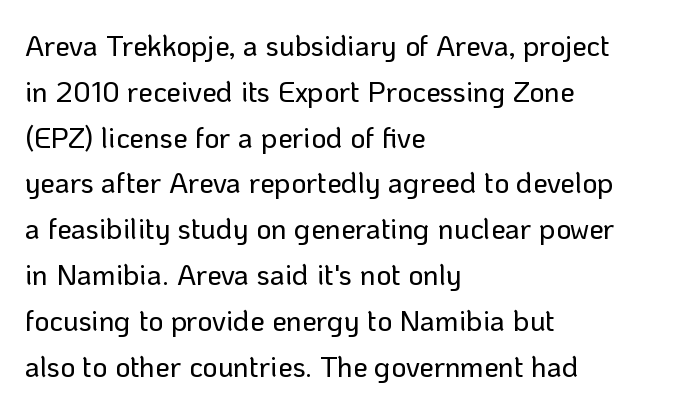
Typographically, this falls in the sans-serif category. Nobody touched the tracking dial on this one. These lines are set flush left with a ragged right edge. The specimen omits any rule beneath the text block's lines.
